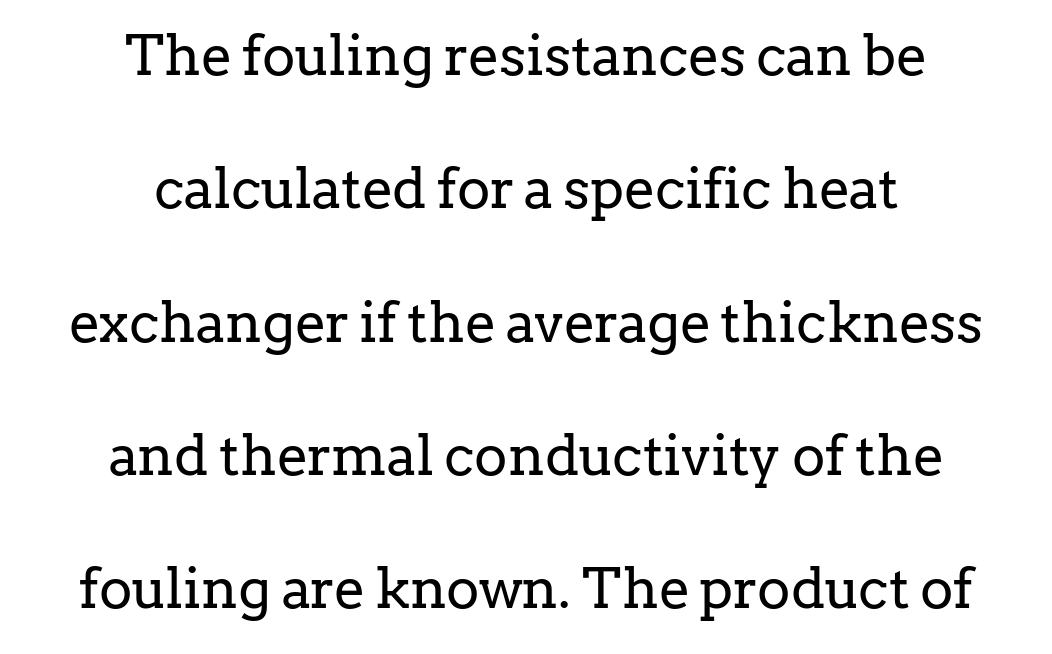
The image shows 56 px regular-weight serif type, upright; set centered, loose line spacing (2.38x), normal letter spacing, not underlined; low stroke contrast and a medium x-height.
